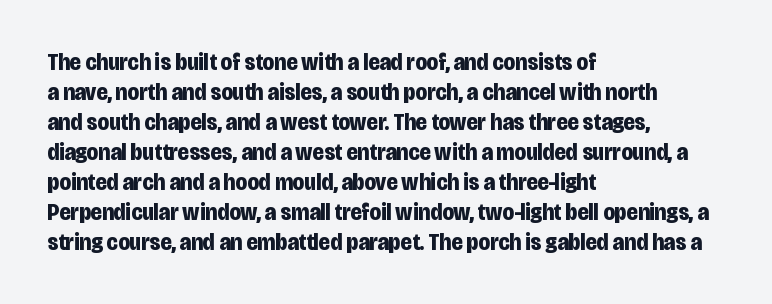
The image shows 24 px bold type, upright; set left-aligned, normal line spacing (1.25x), normal letter spacing, not underlined.
